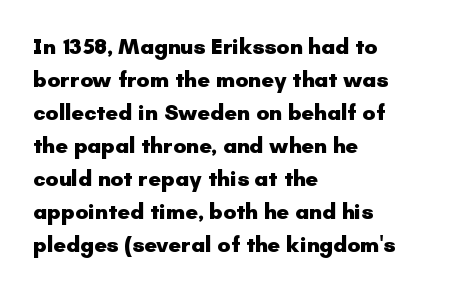
Q: Is the text bold? A: Yes.
Q: Is the text italic (slanted)? A: No, it is upright.
Q: Is the text underlined? A: No.
Q: How is the paragraph aligned? A: Left-aligned.
Q: Is the spacing between letters normal or unusually wide? A: Normal.
Q: Is the spacing between lines tight, normal or loose? A: Normal.
